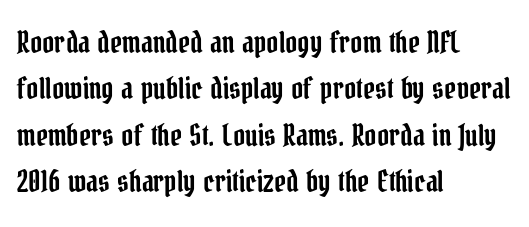
Q: Is the text italic (slanted)? A: No, it is upright.
Q: Is the typeface a serif or a sans-serif typeface? A: Serif.
Q: Is the text underlined? A: No.
Q: How is the paragraph aligned? A: Left-aligned.
Q: Is the spacing between letters normal or unusually wide? A: Normal.
Q: Is the spacing between lines tight, normal or loose? A: Normal.
Q: Width (condensed, normal, or wide)? A: Condensed.
Q: Stroke contrast? A: Low.
Q: x-height? A: Medium.
Q: Monospaced? A: No.
